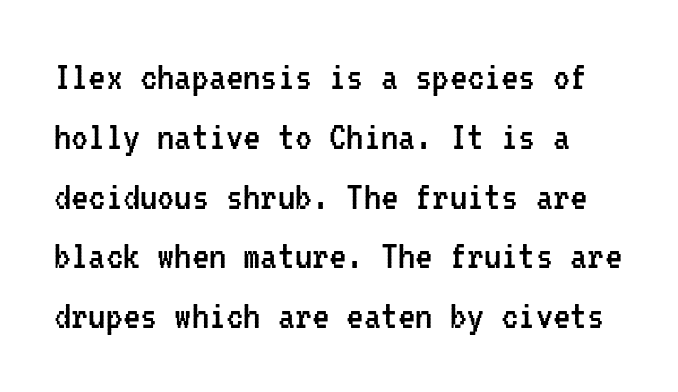
Q: Is the text bold? A: No.
Q: Is the text italic (slanted)? A: No, it is upright.
Q: Is the typeface a serif or a sans-serif typeface? A: Sans-serif.
Q: Is the text underlined? A: No.
Q: Is the spacing between letters normal or unusually wide? A: Normal.
Q: Is the spacing between lines tight, normal or loose? A: Normal.
Q: Width (condensed, normal, or wide)? A: Condensed.
Q: Stroke contrast? A: Low.
Q: x-height? A: Medium.
Q: Monospaced? A: Yes.
